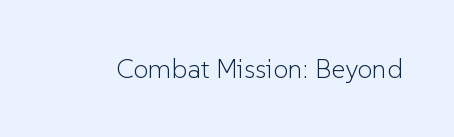
The image shows 27 px text type, upright; set normal letter spacing, not underlined.
